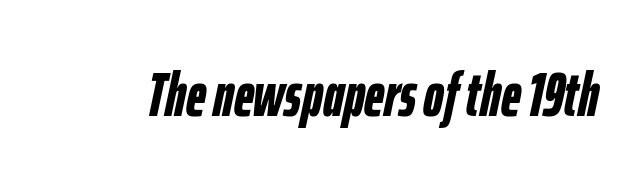
Glance below the letters and you will spot only blank space. The whole block is typeset with a tilt. The glyphs have the mass of a bold cut. Each letter keeps its own natural width here, so spacing adapts to shape. The tracking reads as untouched default to a designer's eye.
